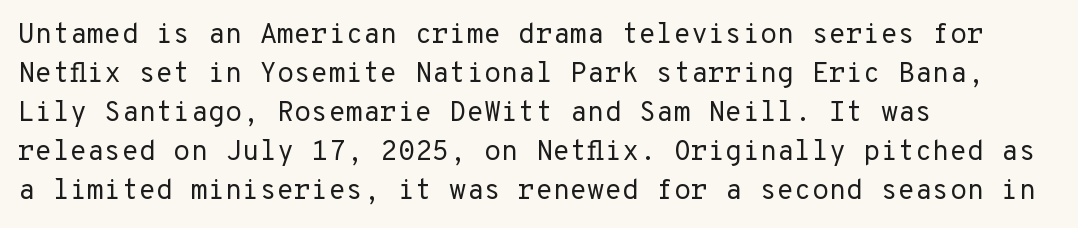
The image shows 28 px regular-weight sans-serif type, upright, monospaced; set left-aligned, normal line spacing (1.39x), normal letter spacing, not underlined; low stroke contrast and a medium x-height.
